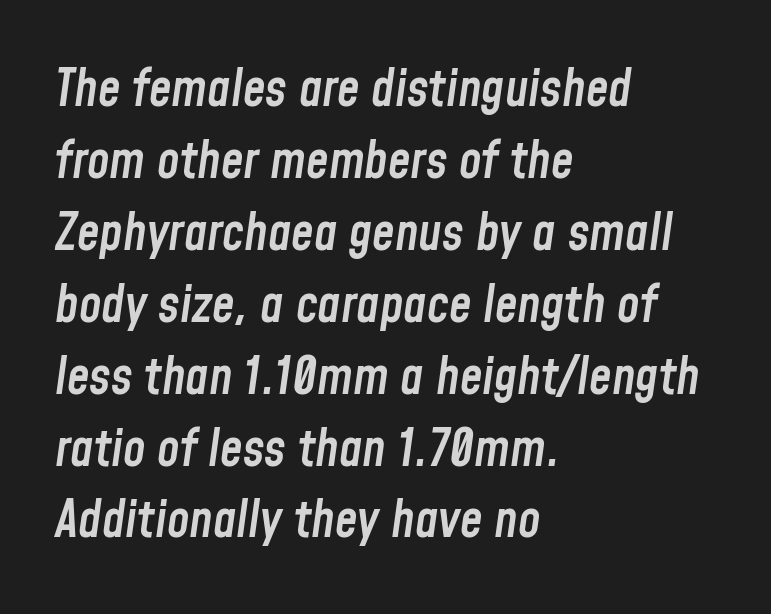
The image shows 51 px semibold, condensed type, italic (leaning right); set left-aligned, normal line spacing (1.41x), normal letter spacing, not underlined; low stroke contrast and a medium x-height.
